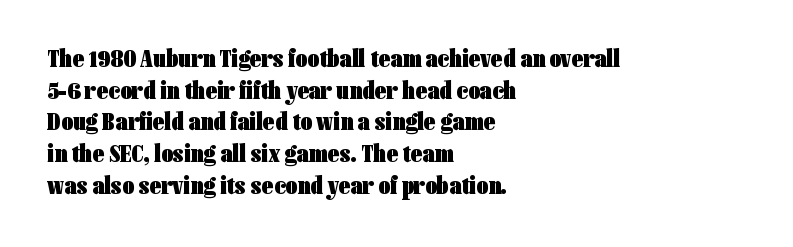
Q: Is the text bold? A: Yes.
Q: Is the text italic (slanted)? A: No, it is upright.
Q: Is the text underlined? A: No.
Q: How is the paragraph aligned? A: Left-aligned.
Q: Is the spacing between letters normal or unusually wide? A: Normal.
